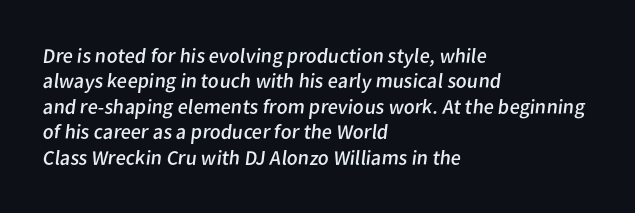
{"bold": "no", "underline": "no", "align": "left", "line_spacing_ratio": 1.21, "letter_spacing": "normal", "letter_spacing_em": 0.0, "glyph_px": 21}
